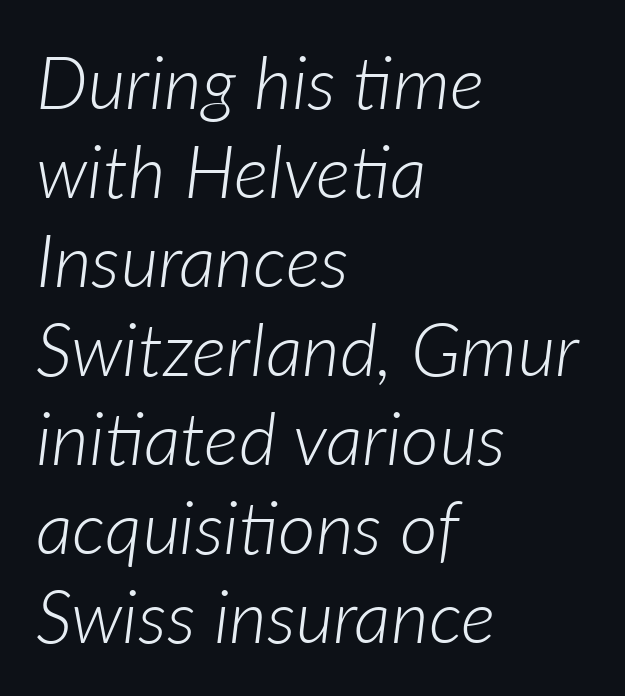
The image shows 73 px light type, italic (leaning right); set left-aligned, line spacing 1.22x, normal letter spacing, not underlined; low stroke contrast and a medium x-height.
